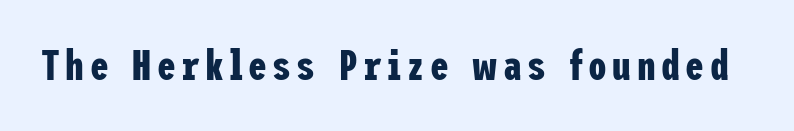
Underline: absent. Caption: bold face, heavy strokes. Quick note: not italic, upright. A typesetter would label this face a sans.
